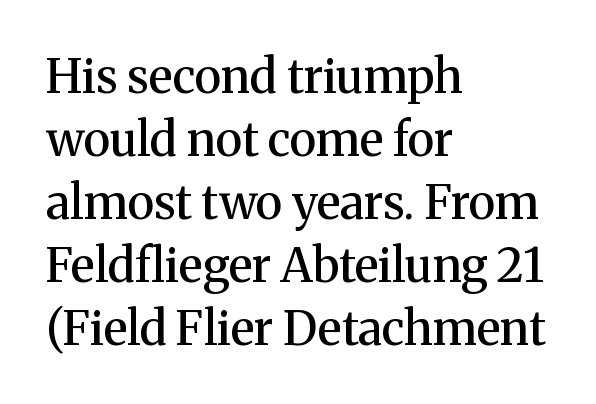
{"serif": "yes", "italic": "no", "bold": "semi", "weight": "semibold", "width": "normal", "stroke_contrast": "medium", "x_height": "medium", "monospaced": "no", "underline": "no", "align": "left", "line_spacing": "normal", "line_spacing_ratio": 1.34, "letter_spacing": "normal", "letter_spacing_em": 0.0, "glyph_px": 47}
